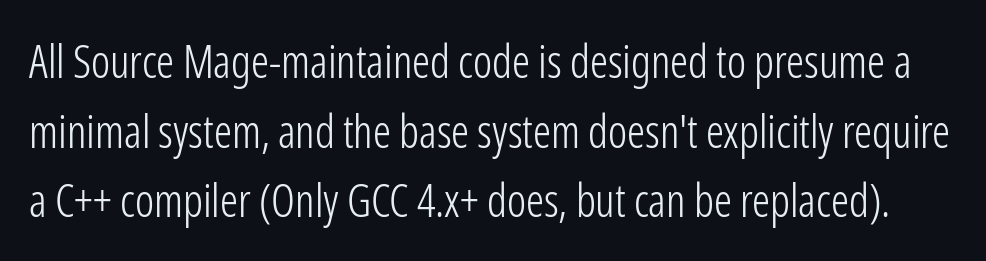
Q: Is the text bold? A: No.
Q: Is the text italic (slanted)? A: No, it is upright.
Q: Is the typeface a serif or a sans-serif typeface? A: Sans-serif.
Q: Is the text underlined? A: No.
Q: Is the spacing between letters normal or unusually wide? A: Normal.
Q: Is the spacing between lines tight, normal or loose? A: Normal.
Q: Width (condensed, normal, or wide)? A: Condensed.
Q: Stroke contrast? A: Low.
Q: x-height? A: Medium.
Q: Monospaced? A: No.
